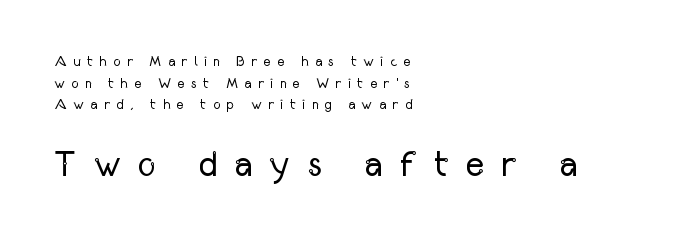
Q: Is the text bold? A: No.
Q: Is the text italic (slanted)? A: No, it is upright.
Q: Is the typeface a serif or a sans-serif typeface? A: Sans-serif.
Q: Is the text underlined? A: No.
Q: How is the paragraph aligned? A: Left-aligned.
Q: Is the spacing between letters normal or unusually wide? A: Unusually wide.
Q: Is the spacing between lines tight, normal or loose? A: Normal.
Q: Which block of text is set in a larger size, the first (top) or the second (bottom)? A: The second (bottom) one.
Q: Width (condensed, normal, or wide)? A: Condensed.
Q: Stroke contrast? A: Low.
Q: x-height? A: Medium.
Q: Monospaced? A: No.
